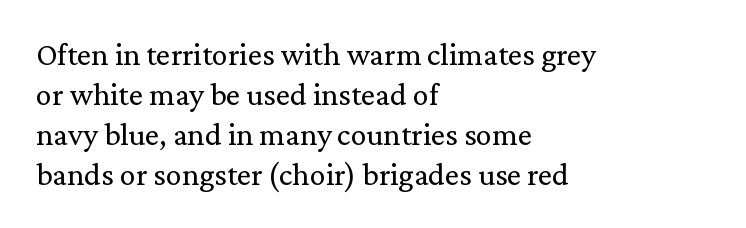
Q: Is the text bold? A: No.
Q: Is the text italic (slanted)? A: No, it is upright.
Q: Is the typeface a serif or a sans-serif typeface? A: Serif.
Q: Is the text underlined? A: No.
Q: How is the paragraph aligned? A: Left-aligned.
Q: Is the spacing between letters normal or unusually wide? A: Normal.
Q: Is the spacing between lines tight, normal or loose? A: Normal.
Q: Width (condensed, normal, or wide)? A: Normal.
Q: Stroke contrast? A: Medium.
Q: x-height? A: Medium.
Q: Monospaced? A: No.
